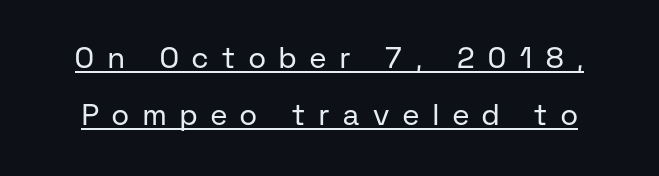
{"serif": "no", "italic": "no", "bold": "no", "weight": "regular", "width": "normal", "stroke_contrast": "low", "x_height": "medium", "monospaced": "no", "underline": "yes", "line_spacing": "loose", "line_spacing_ratio": 1.98, "letter_spacing": "wide", "letter_spacing_em": 0.48, "glyph_px": 29}
